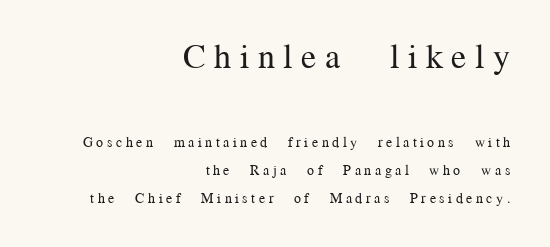
Decoration check: the copy has no underline. Of the two passages, the one on top uses the larger point size. The typesetting does not lean heavy: it is not bold. Compared with typical paragraphs, the rows here are farther apart. Where is the straight margin? On the right.
